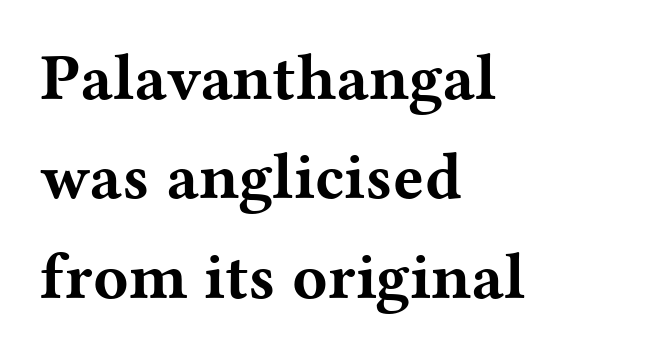
Q: Is the text bold? A: Yes.
Q: Is the text italic (slanted)? A: No, it is upright.
Q: Is the typeface a serif or a sans-serif typeface? A: Serif.
Q: Is the text underlined? A: No.
Q: How is the paragraph aligned? A: Left-aligned.
Q: Is the spacing between letters normal or unusually wide? A: Normal.
Q: Is the spacing between lines tight, normal or loose? A: Normal.
Q: Width (condensed, normal, or wide)? A: Wide.
Q: Stroke contrast? A: Medium.
Q: x-height? A: Medium.
Q: Monospaced? A: No.
